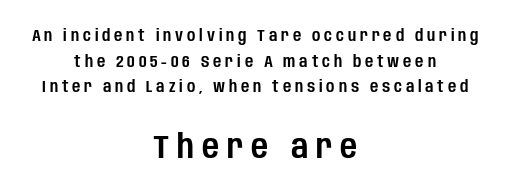
{"serif": "no", "italic": "no", "width": "condensed", "stroke_contrast": "low", "x_height": "large", "monospaced": "no", "underline": "no", "align": "center", "line_spacing": "normal", "line_spacing_ratio": 1.6, "letter_spacing": "wide", "letter_spacing_em": 0.24, "larger_block": "second", "size_ratio": 2.06, "glyph_px": 33}
